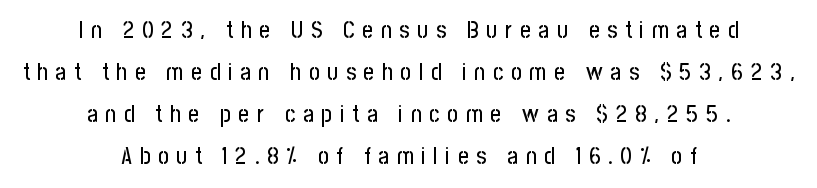
The image shows 23 px text type, upright; set centered, line spacing 1.82x, unusually wide letter spacing (+0.34 em), not underlined.
